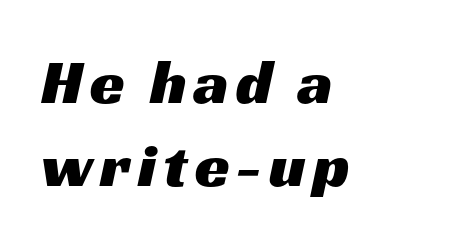
Q: Is the typeface a serif or a sans-serif typeface? A: Sans-serif.
Q: Is the text underlined? A: No.
Q: How is the paragraph aligned? A: Left-aligned.
Q: Is the spacing between lines tight, normal or loose? A: Normal.
Q: Width (condensed, normal, or wide)? A: Wide.
Q: Stroke contrast? A: Medium.
Q: x-height? A: Medium.
Q: Monospaced? A: No.
